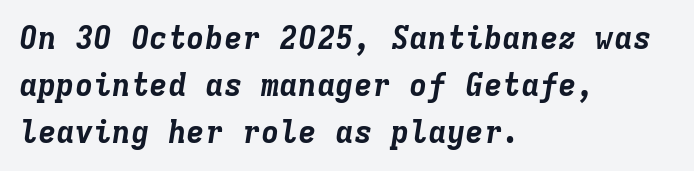
Q: Is the text bold? A: Yes.
Q: Is the text italic (slanted)? A: Yes, it leans right by about 9 degrees.
Q: Is the text underlined? A: No.
Q: How is the paragraph aligned? A: Left-aligned.
Q: Is the spacing between letters normal or unusually wide? A: Normal.
Q: Is the spacing between lines tight, normal or loose? A: Normal.
Q: Width (condensed, normal, or wide)? A: Normal.
Q: Stroke contrast? A: Low.
Q: x-height? A: Medium.
Q: Monospaced? A: Yes.
